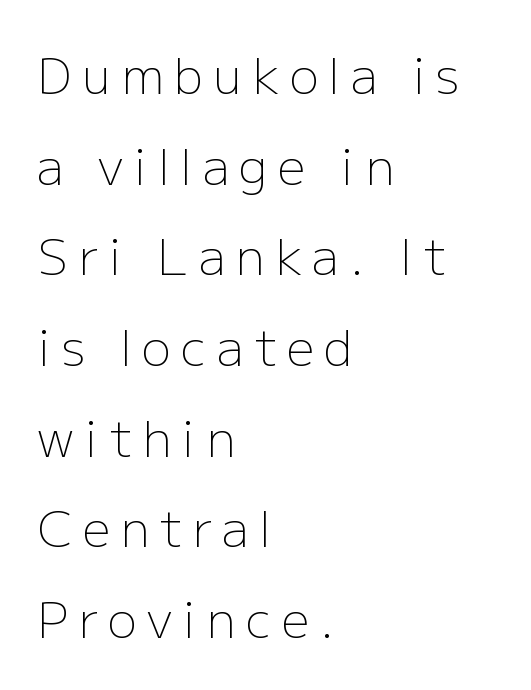
Posture: straight, roman, zero tilt. The setting favours the left margin, as ordinary paragraphs usually do. You could not count columns in this text — the font is proportionally spaced. These lines are composed in type without serifs. Heaviness? Minimal to ordinary, like unemphasized prose.
